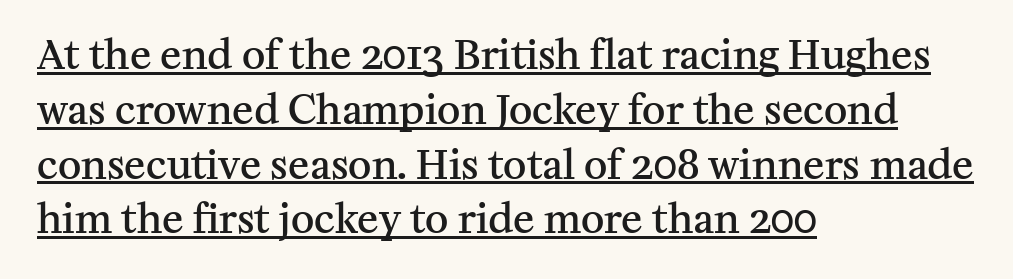
{"serif": "yes", "italic": "no", "bold": "semi", "weight": "semibold", "width": "normal", "stroke_contrast": "medium", "x_height": "medium", "monospaced": "no", "underline": "yes", "align": "left", "line_spacing": "normal", "line_spacing_ratio": 1.37, "letter_spacing": "normal", "letter_spacing_em": 0.0, "glyph_px": 40}
